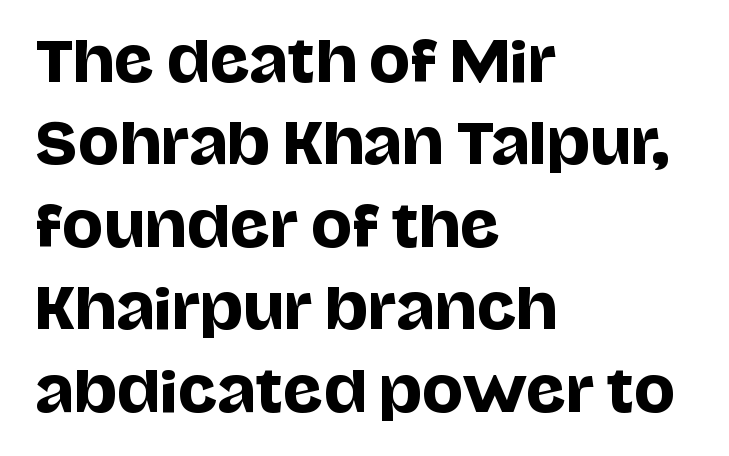
The image shows 55 px sans-serif type, upright; set left-aligned, normal line spacing (1.5x), normal letter spacing, not underlined; low stroke contrast and a large x-height.
